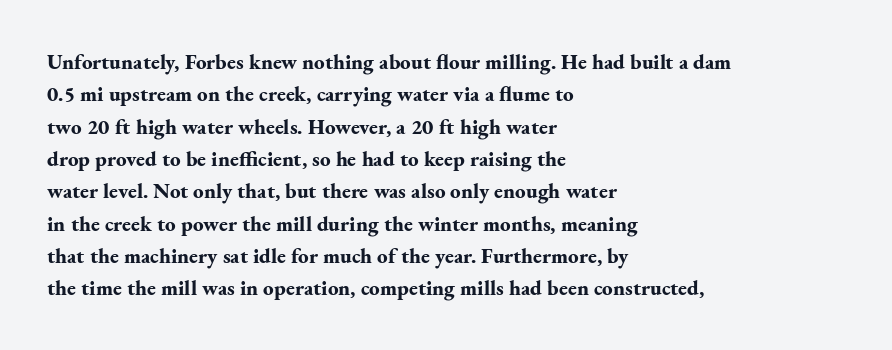
Q: Is the text bold? A: Yes.
Q: Is the text italic (slanted)? A: No, it is upright.
Q: Is the text underlined? A: No.
Q: How is the paragraph aligned? A: Left-aligned.
Q: Is the spacing between letters normal or unusually wide? A: Normal.
Q: Is the spacing between lines tight, normal or loose? A: Normal.
